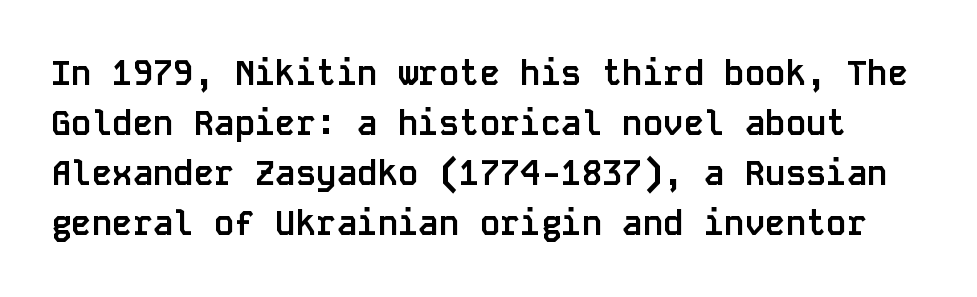
The image shows 34 px semibold sans-serif type, upright, monospaced; set normal line spacing (1.47x), normal letter spacing, not underlined; low stroke contrast and a large x-height.
